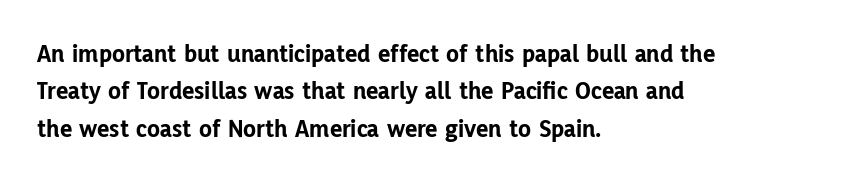
The image shows 26 px bold type, upright; set left-aligned, normal line spacing (1.44x), normal letter spacing, not underlined.
